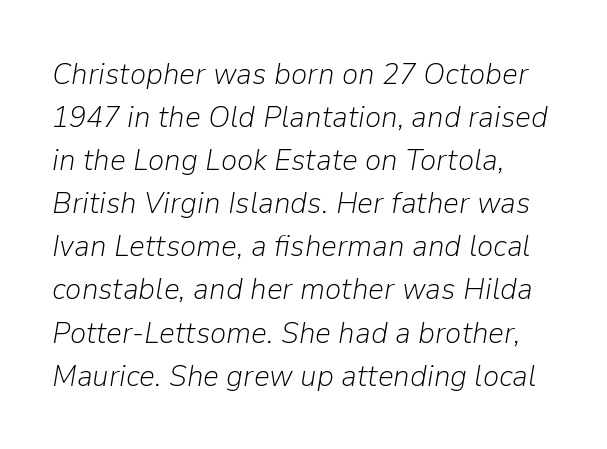
This sample has the flowing, uneven cadence of proportional lettering. The strip under each line holds only bare page. The ragged edge is on the right, which tells us the setting is flush left. The glyphs look as if they've been sheared to an angle. Caption: standard tracking, unaltered.
